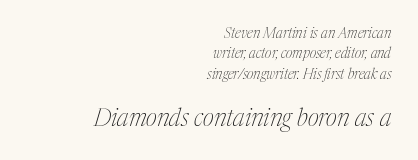
The image shows 24 px text type, italic (leaning right); set right-aligned, normal line spacing (1.45x), normal letter spacing, not underlined; the second (bottom) block is 1.71x larger.
